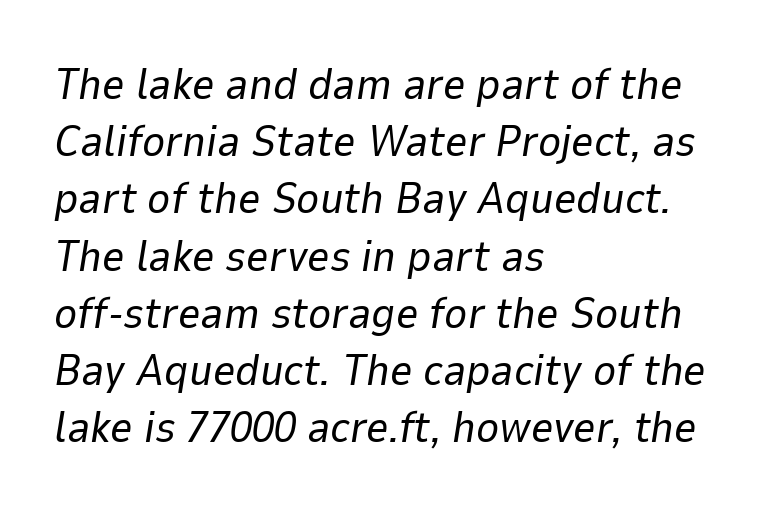
{"italic": "yes", "lean": "right", "slant_degrees": 9, "bold": "no", "weight": "regular", "width": "normal", "stroke_contrast": "low", "x_height": "medium", "monospaced": "no", "underline": "no", "align": "left", "line_spacing": "normal", "line_spacing_ratio": 1.3, "letter_spacing": "normal", "letter_spacing_em": 0.0, "glyph_px": 44}
